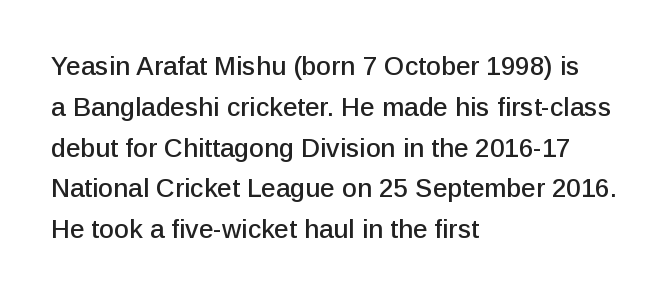
The image shows 26 px text type, upright; set left-aligned, normal line spacing (1.57x), normal letter spacing, not underlined.
